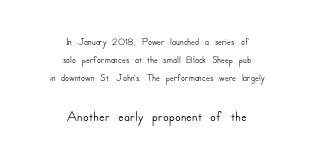
Q: Is the text italic (slanted)? A: No, it is upright.
Q: Is the text underlined? A: No.
Q: How is the paragraph aligned? A: Centered.
Q: Is the spacing between letters normal or unusually wide? A: Normal.
Q: Is the spacing between lines tight, normal or loose? A: Normal.
Q: Which block of text is set in a larger size, the first (top) or the second (bottom)? A: The second (bottom) one.
